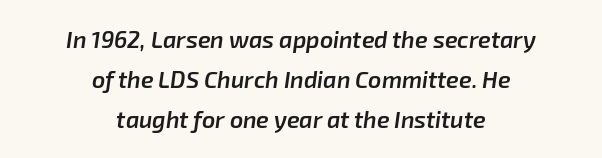
Typeset on center — no edge is straight. The characters look somewhat weighty, a semibold short of true bold. Italic: yes, the glyphs are oblique. Type without underlining. The gaps between neighbouring characters are ordinary and unremarkable.
